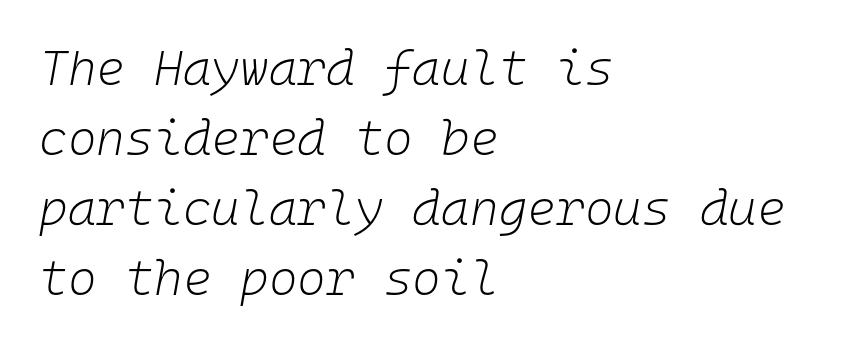
The image shows 49 px light type, italic (leaning right), monospaced; set left-aligned, normal line spacing (1.43x), normal letter spacing, not underlined; low stroke contrast and a medium x-height.
